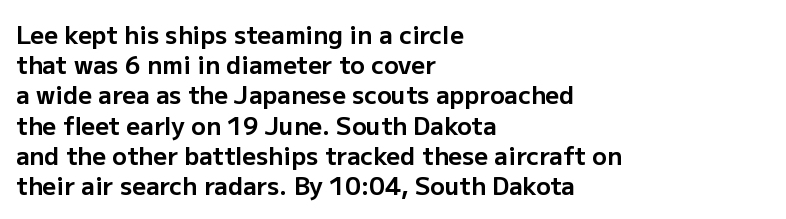
{"italic": "no", "bold": "yes", "underline": "no", "align": "left", "line_spacing": "normal", "line_spacing_ratio": 1.26, "letter_spacing": "normal", "letter_spacing_em": 0.0, "glyph_px": 24}
